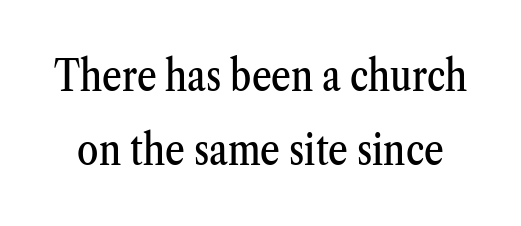
The rendering keeps characters at their native spacing. The passage shown is typeset with a serif family. This sample has the flowing, uneven cadence of proportional lettering. Unmarked baselines from the first word to the last. You can tell it's not italic because the verticals are truly vertical.
